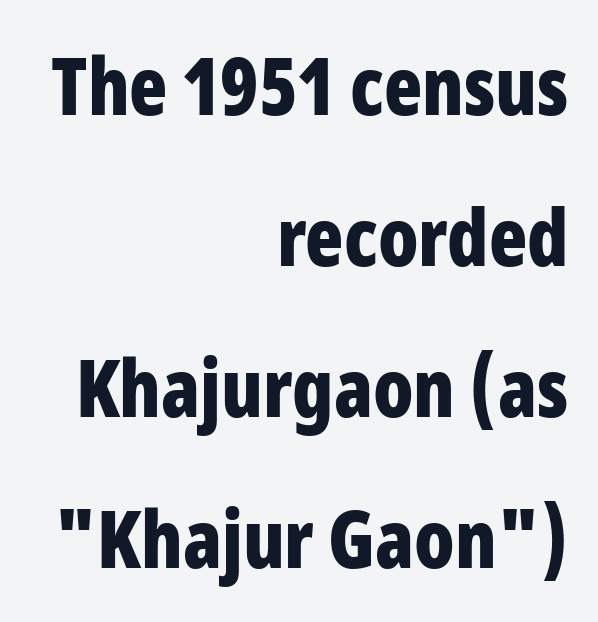
{"serif": "no", "italic": "no", "bold": "yes", "weight": "bold", "width": "condensed", "stroke_contrast": "low", "x_height": "medium", "monospaced": "no", "underline": "no", "align": "right", "line_spacing": "loose", "line_spacing_ratio": 1.91, "letter_spacing": "normal", "letter_spacing_em": 0.0, "glyph_px": 79}
